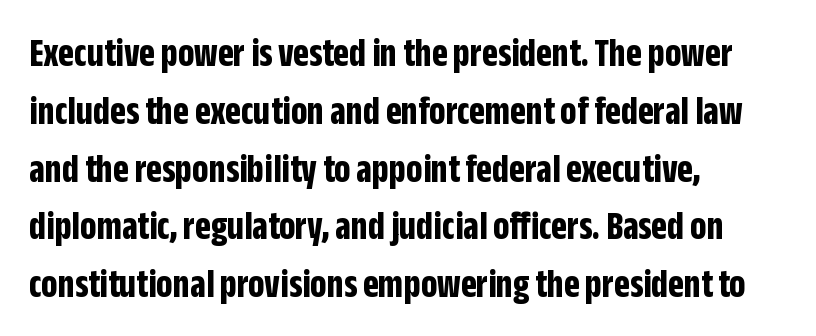
The image shows 41 px bold, condensed sans-serif type, upright; set left-aligned, normal line spacing (1.41x), normal letter spacing, not underlined; low stroke contrast and a large x-height.
